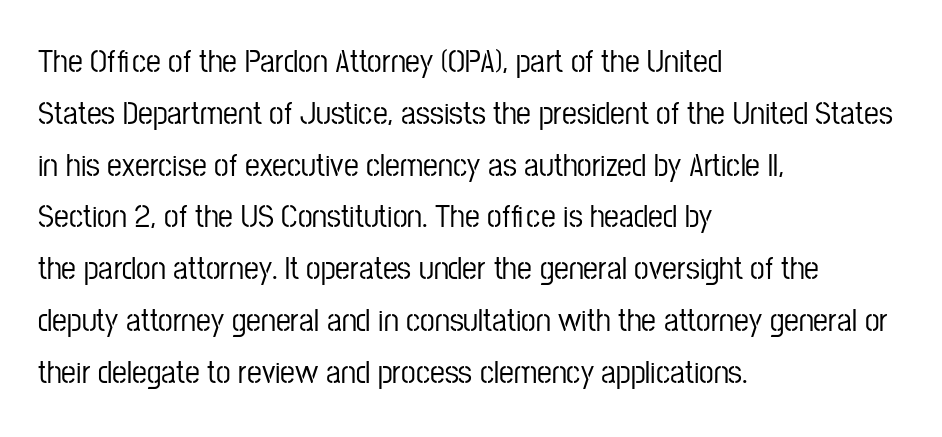
{"serif": "no", "italic": "no", "width": "condensed", "stroke_contrast": "low", "x_height": "medium", "monospaced": "no", "underline": "no", "align": "left", "line_spacing": "normal", "line_spacing_ratio": 1.57, "letter_spacing": "normal", "letter_spacing_em": 0.0, "glyph_px": 33}
